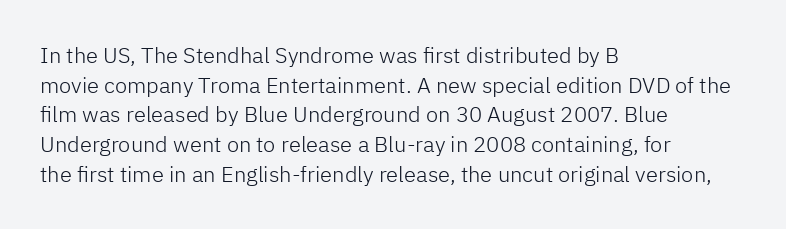
The image shows 22 px text type, upright; set left-aligned, normal line spacing (1.35x), normal letter spacing, not underlined.
